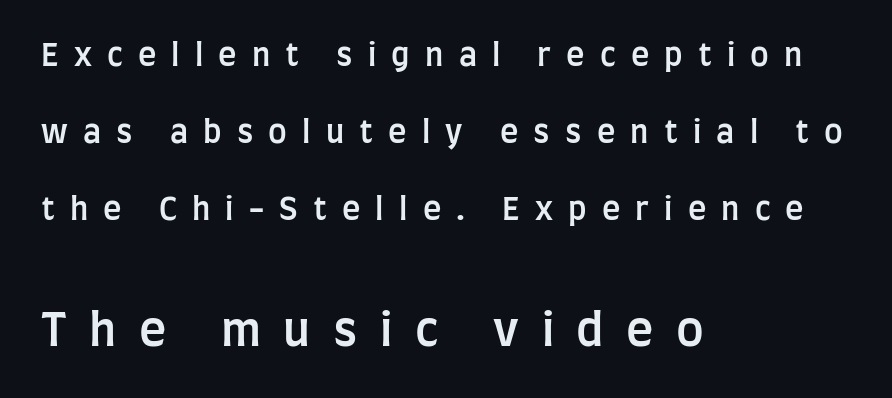
The image shows 46 px semibold, condensed sans-serif type, upright; set left-aligned, loose line spacing (2.49x), unusually wide letter spacing (+0.49 em), not underlined; the second (bottom) block is 1.48x larger; low stroke contrast and a large x-height.
